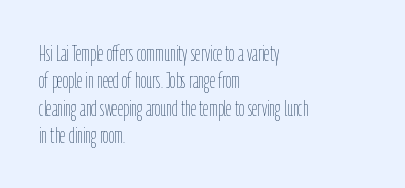
Q: Is the text bold? A: No.
Q: Is the text italic (slanted)? A: No, it is upright.
Q: Is the text underlined? A: No.
Q: How is the paragraph aligned? A: Left-aligned.
Q: Is the spacing between letters normal or unusually wide? A: Normal.
Q: Is the spacing between lines tight, normal or loose? A: Normal.
